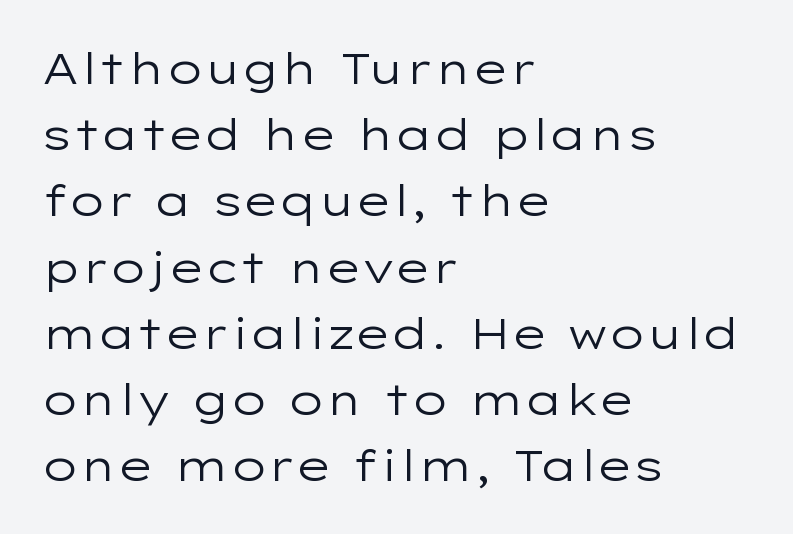
Q: Is the text bold? A: No.
Q: Is the text italic (slanted)? A: No, it is upright.
Q: Is the typeface a serif or a sans-serif typeface? A: Sans-serif.
Q: Is the text underlined? A: No.
Q: How is the paragraph aligned? A: Left-aligned.
Q: Is the spacing between letters normal or unusually wide? A: Normal.
Q: Is the spacing between lines tight, normal or loose? A: Normal.
Q: Width (condensed, normal, or wide)? A: Wide.
Q: Stroke contrast? A: Low.
Q: x-height? A: Medium.
Q: Monospaced? A: No.
